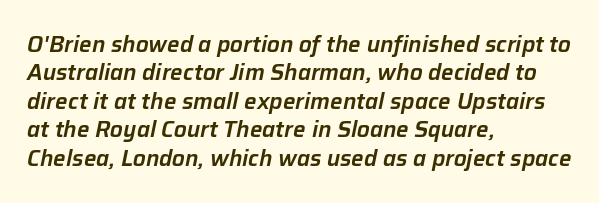
How would I describe the line gaps? Plain and ordinary. Observe the ordinary spacing: letters are neighbours, not strangers. The typography opts for an oblique posture over an upright one. In CSS terms this would be text-align: left. Letters rest on an invisible, unmarked baseline.
